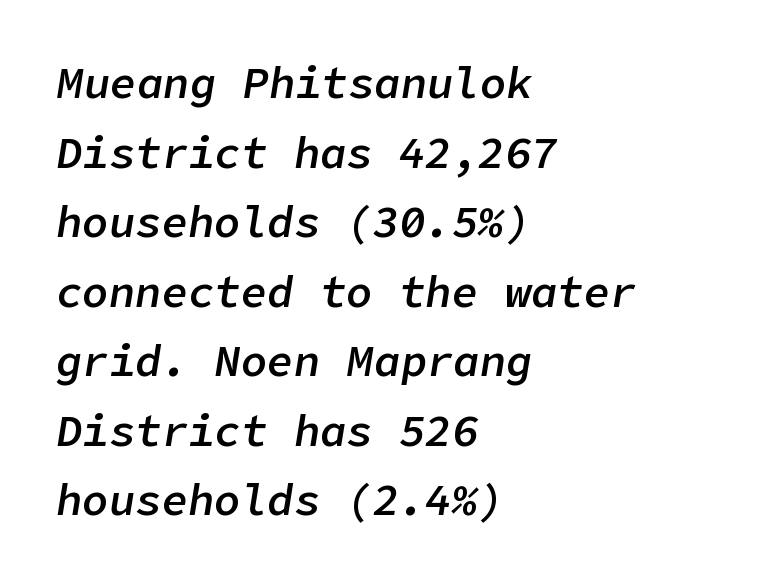
{"italic": "yes", "lean": "right", "slant_degrees": 9, "bold": "semi", "weight": "semibold", "width": "normal", "stroke_contrast": "low", "x_height": "medium", "underline": "no", "align": "left", "line_spacing": "normal", "line_spacing_ratio": 1.58, "letter_spacing": "normal", "letter_spacing_em": 0.0, "glyph_px": 44}
